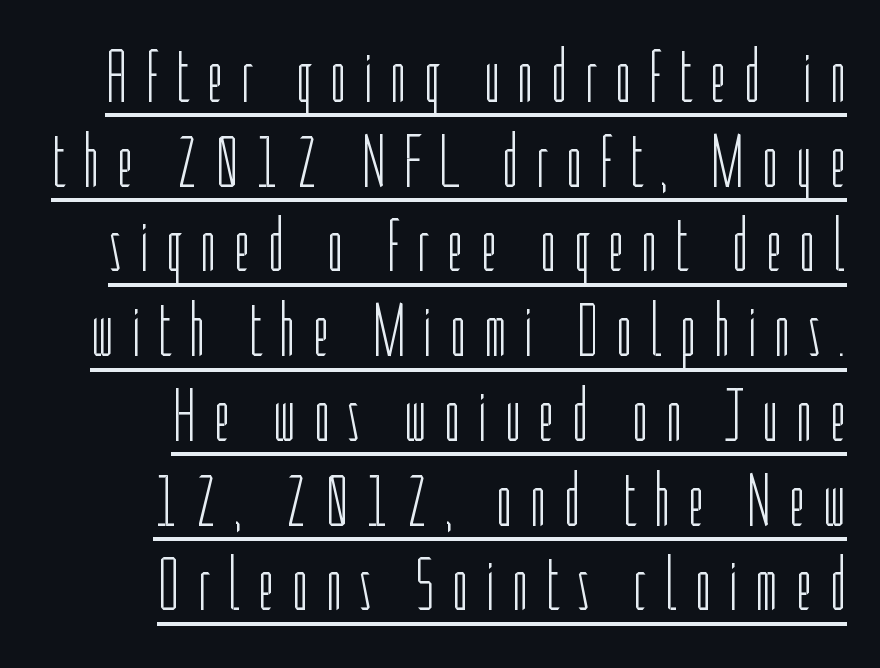
{"serif": "no", "italic": "no", "bold": "no", "weight": "light", "width": "condensed", "stroke_contrast": "low", "x_height": "medium", "monospaced": "no", "underline": "yes", "align": "right", "line_spacing": "tight", "line_spacing_ratio": 1.13, "letter_spacing": "wide", "letter_spacing_em": 0.22, "glyph_px": 75}
